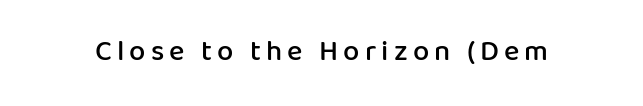
{"serif": "no", "italic": "no", "bold": "semi", "weight": "semibold", "width": "normal", "stroke_contrast": "low", "x_height": "medium", "monospaced": "no", "underline": "no", "glyph_px": 29}
